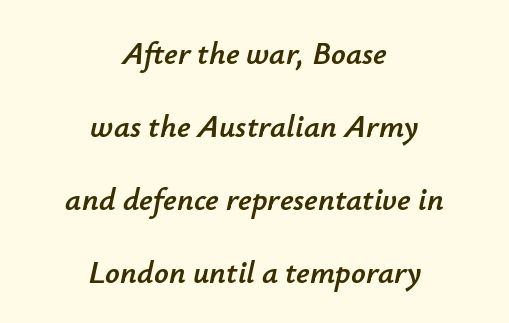
{"italic": "yes", "lean": "right", "slant_degrees": 12, "width": "normal", "stroke_contrast": "low", "x_height": "small", "monospaced": "no", "underline": "no", "align": "center", "line_spacing": "loose", "line_spacing_ratio": 2.28, "letter_spacing": "normal", "letter_spacing_em": 0.0, "glyph_px": 32}
